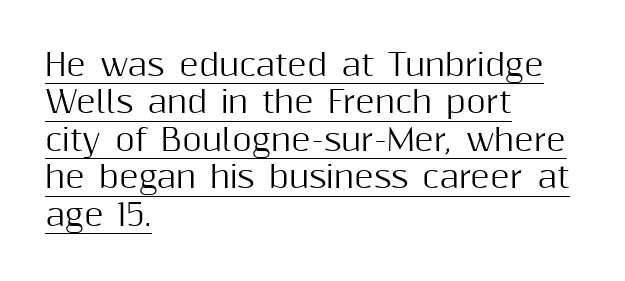
This is roman type, the default non-slanted kind. Does extra space separate the letters? No, they use regular spacing. Serifs: no, the terminals of the letterforms are clean. The rendering uses the underline text-decoration.
